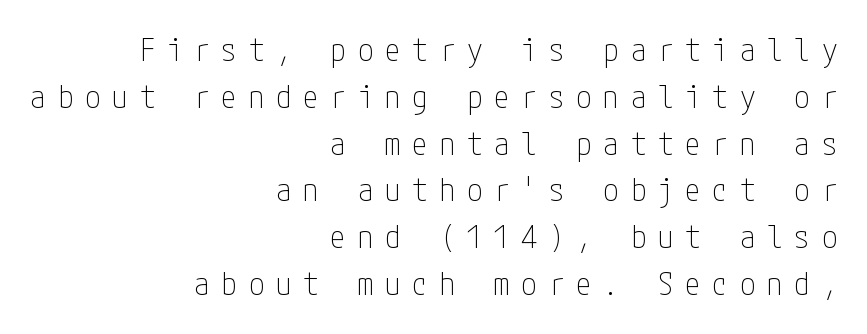
{"serif": "no", "italic": "no", "bold": "no", "weight": "thin", "width": "condensed", "stroke_contrast": "low", "x_height": "medium", "underline": "no", "align": "right", "line_spacing": "normal", "line_spacing_ratio": 1.51, "letter_spacing": "wide", "letter_spacing_em": 0.38, "glyph_px": 31}
